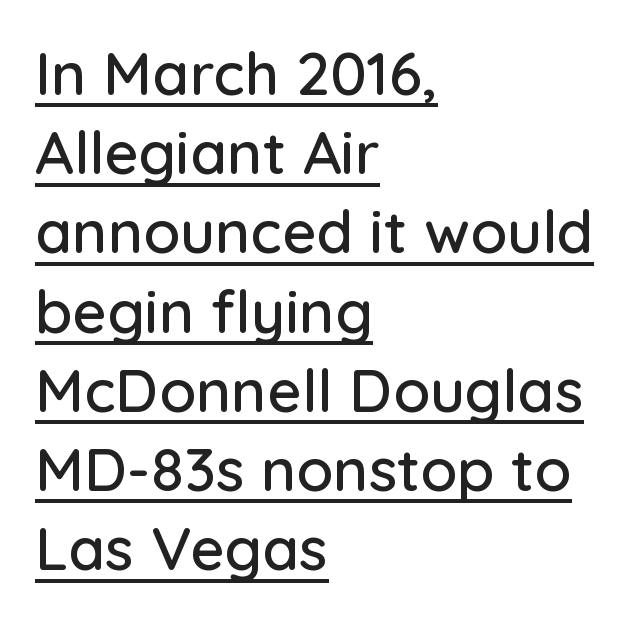
{"serif": "no", "italic": "no", "width": "normal", "stroke_contrast": "low", "x_height": "medium", "monospaced": "no", "underline": "yes", "align": "left", "line_spacing": "normal", "line_spacing_ratio": 1.32, "letter_spacing": "normal", "letter_spacing_em": 0.0, "glyph_px": 60}
